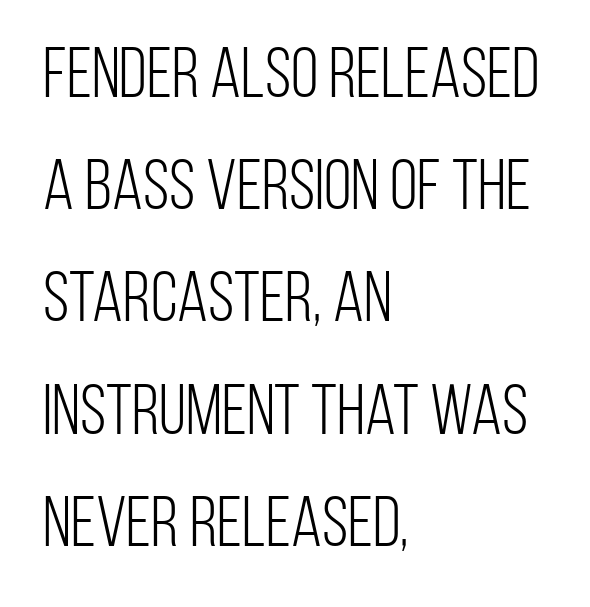
The image shows 71 px light, condensed sans-serif type, upright; set left-aligned, normal line spacing (1.58x), normal letter spacing, not underlined; low stroke contrast and a large x-height.
